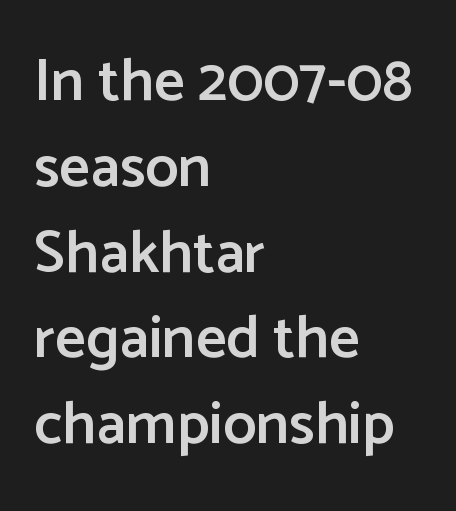
The image shows 60 px semibold sans-serif type, upright; set left-aligned, normal line spacing (1.43x), normal letter spacing, not underlined; low stroke contrast and a medium x-height.
